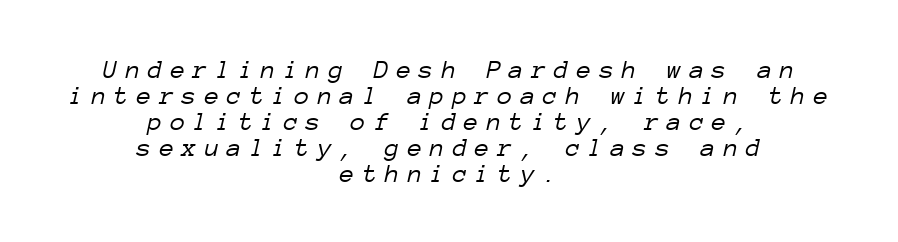
Quick note: italic. Short note: letters widely spaced. Words float on clear page, feet unadorned. The setting favours the middle, as headings and verse often do.
